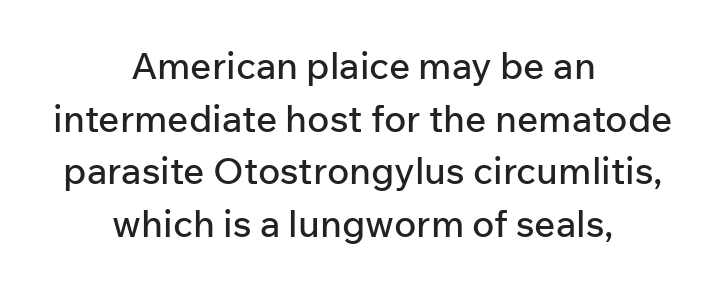
{"serif": "no", "italic": "no", "width": "normal", "stroke_contrast": "low", "x_height": "medium", "monospaced": "no", "underline": "no", "align": "center", "line_spacing": "normal", "line_spacing_ratio": 1.42, "letter_spacing": "normal", "letter_spacing_em": 0.0, "glyph_px": 37}
